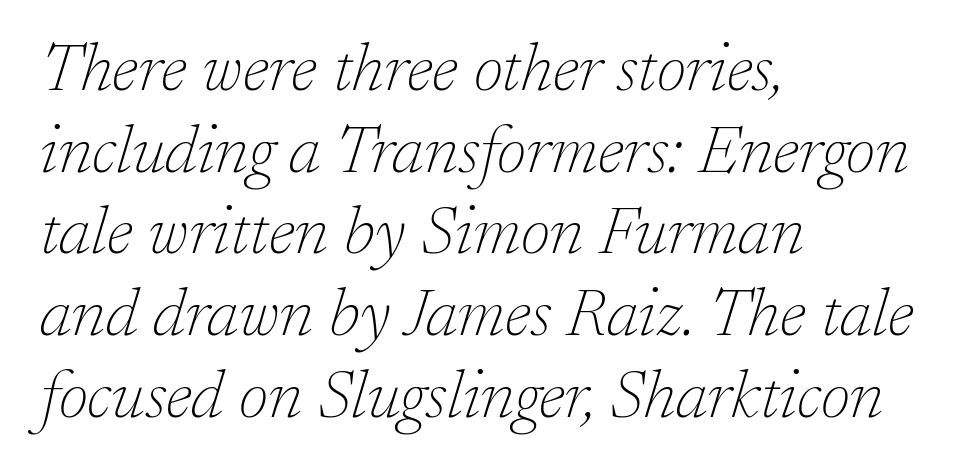
Each letter keeps its own natural width here, so spacing adapts to shape. It's the slanting kind of type. Characters follow at the spacing the type designer built in. The foot of each line stays bare and open. Unlike a clean sans, this face finishes its strokes with serifs. On a weight scale, this lands at 450 or below.
